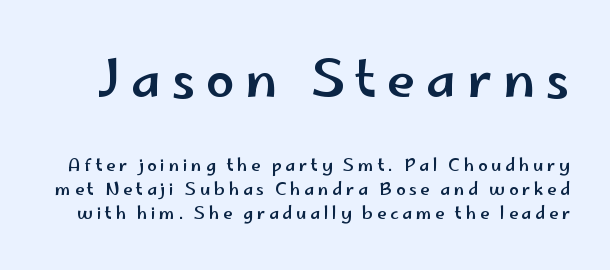
Descenders hang freely into open space. Leading: standard. The designer gave the opening block more size than the closing block. Does the lettering tilt? It doesn't — this is upright. Here the designer chose a conventional face with non-uniform glyph widths.
